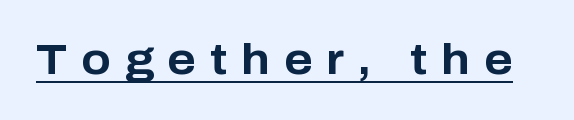
The image shows 43 px bold sans-serif type, upright; set unusually wide letter spacing (+0.32 em), underlined; low stroke contrast and a medium x-height.
